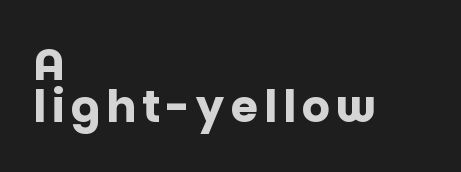
{"serif": "no", "italic": "no", "bold": "yes", "weight": "heavy", "width": "normal", "stroke_contrast": "low", "x_height": "large", "monospaced": "no", "underline": "no", "align": "left", "line_spacing": "tight", "line_spacing_ratio": 0.96, "glyph_px": 44}
